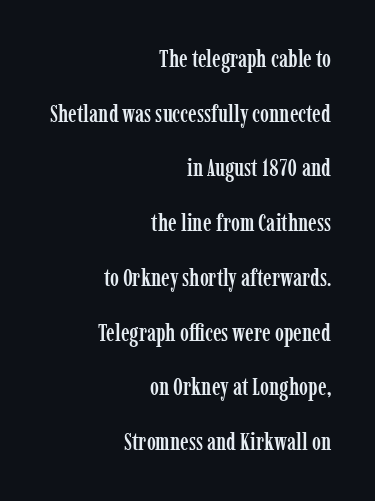
{"italic": "no", "underline": "no", "align": "right", "line_spacing": "loose", "line_spacing_ratio": 2.28, "letter_spacing": "normal", "letter_spacing_em": 0.0, "glyph_px": 24}
